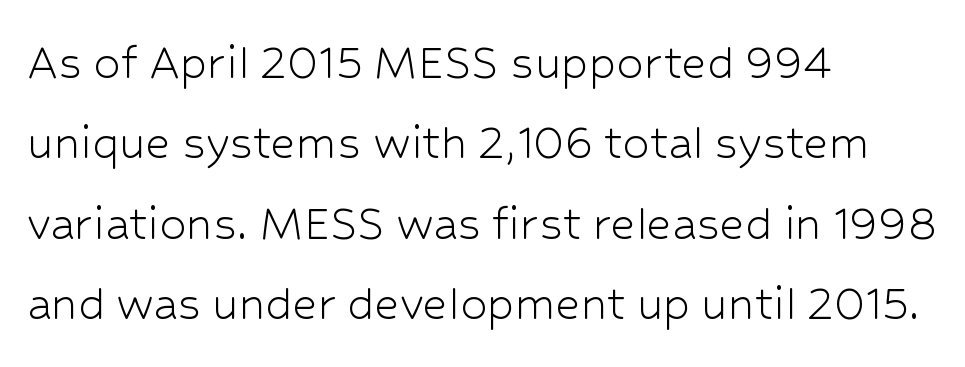
Q: Is the text bold? A: No.
Q: Is the text italic (slanted)? A: No, it is upright.
Q: Is the typeface a serif or a sans-serif typeface? A: Sans-serif.
Q: Is the text underlined? A: No.
Q: How is the paragraph aligned? A: Left-aligned.
Q: Is the spacing between letters normal or unusually wide? A: Normal.
Q: Is the spacing between lines tight, normal or loose? A: Normal.
Q: Width (condensed, normal, or wide)? A: Normal.
Q: Stroke contrast? A: Low.
Q: x-height? A: Medium.
Q: Monospaced? A: No.
